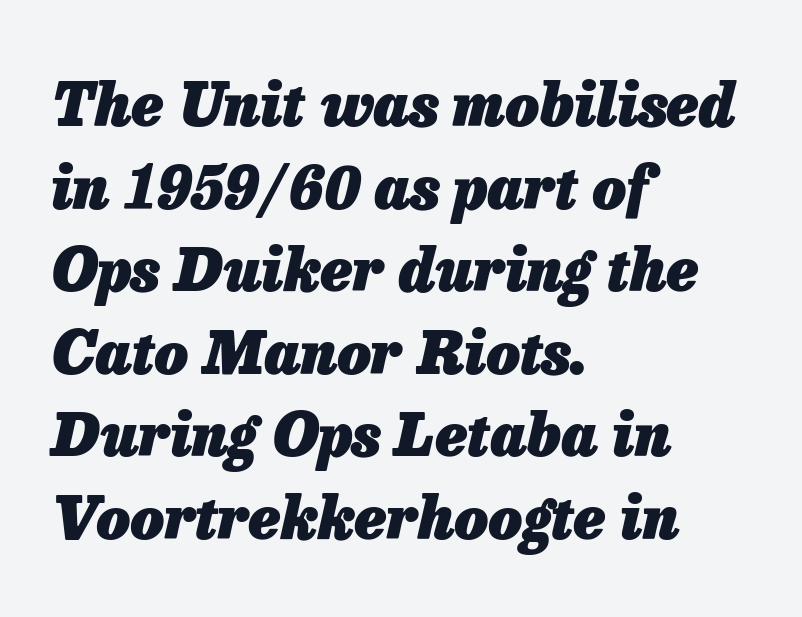
Q: Is the text bold? A: Yes.
Q: Is the text italic (slanted)? A: Yes, it leans right by about 13 degrees.
Q: Is the text underlined? A: No.
Q: How is the paragraph aligned? A: Left-aligned.
Q: Is the spacing between letters normal or unusually wide? A: Normal.
Q: Is the spacing between lines tight, normal or loose? A: Normal.
Q: Width (condensed, normal, or wide)? A: Normal.
Q: Stroke contrast? A: Low.
Q: x-height? A: Medium.
Q: Monospaced? A: No.
